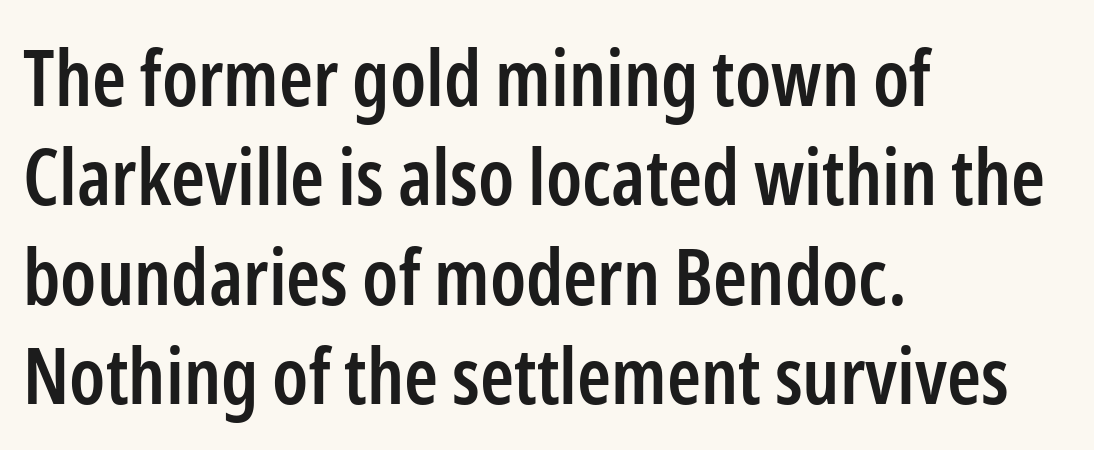
{"serif": "no", "italic": "no", "bold": "semi", "weight": "semibold", "width": "condensed", "stroke_contrast": "low", "x_height": "medium", "monospaced": "no", "underline": "no", "align": "left", "line_spacing": "normal", "line_spacing_ratio": 1.29, "letter_spacing": "normal", "letter_spacing_em": 0.0, "glyph_px": 77}
